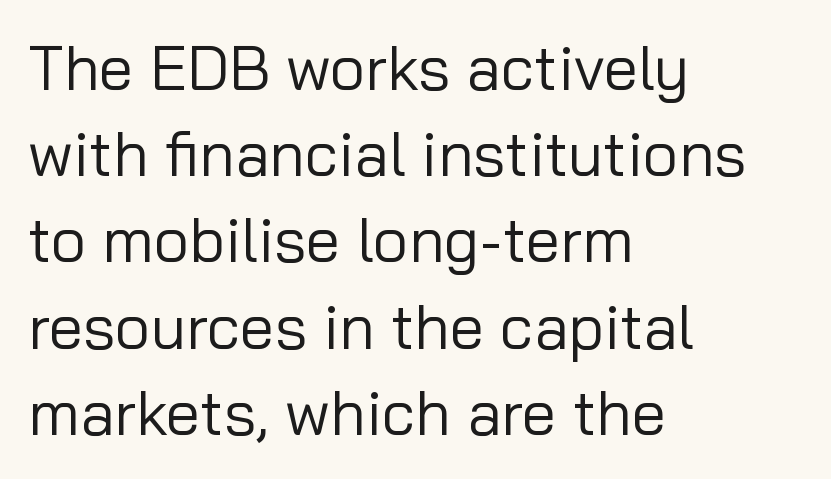
{"serif": "no", "italic": "no", "bold": "no", "weight": "regular", "width": "normal", "stroke_contrast": "low", "x_height": "medium", "monospaced": "no", "underline": "no", "align": "left", "line_spacing": "normal", "line_spacing_ratio": 1.39, "letter_spacing": "normal", "letter_spacing_em": 0.0, "glyph_px": 62}
